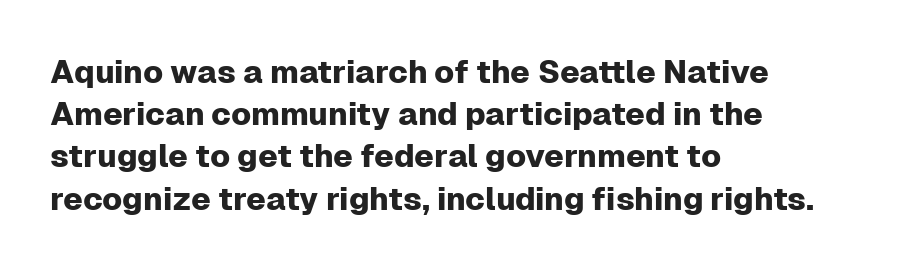
Q: Is the text italic (slanted)? A: No, it is upright.
Q: Is the typeface a serif or a sans-serif typeface? A: Sans-serif.
Q: Is the text underlined? A: No.
Q: How is the paragraph aligned? A: Left-aligned.
Q: Is the spacing between letters normal or unusually wide? A: Normal.
Q: Is the spacing between lines tight, normal or loose? A: Normal.
Q: Width (condensed, normal, or wide)? A: Normal.
Q: Stroke contrast? A: Low.
Q: x-height? A: Medium.
Q: Monospaced? A: No.
